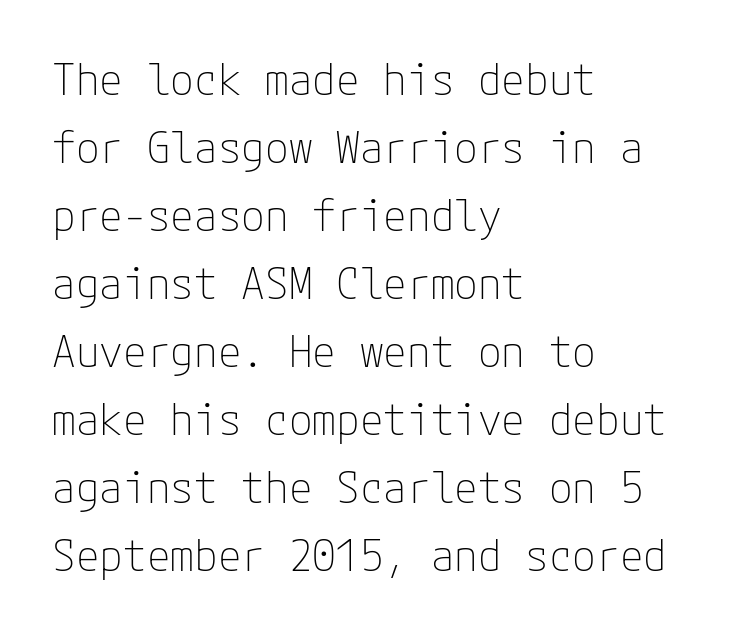
Q: Is the text bold? A: No.
Q: Is the text italic (slanted)? A: No, it is upright.
Q: Is the typeface a serif or a sans-serif typeface? A: Sans-serif.
Q: Is the text underlined? A: No.
Q: How is the paragraph aligned? A: Left-aligned.
Q: Is the spacing between letters normal or unusually wide? A: Normal.
Q: Is the spacing between lines tight, normal or loose? A: Normal.
Q: Width (condensed, normal, or wide)? A: Normal.
Q: Stroke contrast? A: Low.
Q: x-height? A: Medium.
